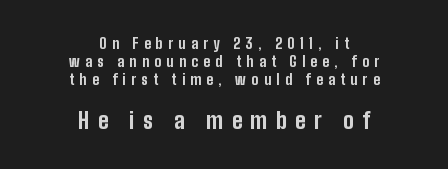
{"italic": "no", "bold": "yes", "underline": "no", "align": "center", "line_spacing": "normal", "line_spacing_ratio": 1.29, "letter_spacing": "wide", "letter_spacing_em": 0.38, "larger_block": "second", "size_ratio": 1.57, "glyph_px": 22}
